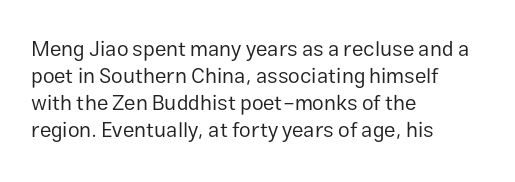
The image shows 21 px text type, upright; set left-aligned, normal line spacing (1.29x), normal letter spacing, not underlined.
